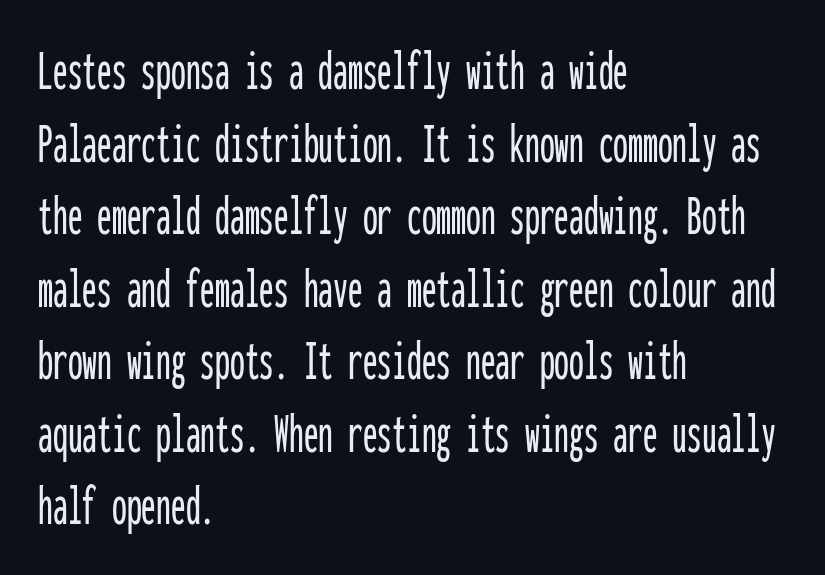
Q: Is the text italic (slanted)? A: No, it is upright.
Q: Is the typeface a serif or a sans-serif typeface? A: Sans-serif.
Q: Is the text underlined? A: No.
Q: How is the paragraph aligned? A: Left-aligned.
Q: Is the spacing between letters normal or unusually wide? A: Normal.
Q: Width (condensed, normal, or wide)? A: Condensed.
Q: Stroke contrast? A: Low.
Q: x-height? A: Medium.
Q: Monospaced? A: Yes.
